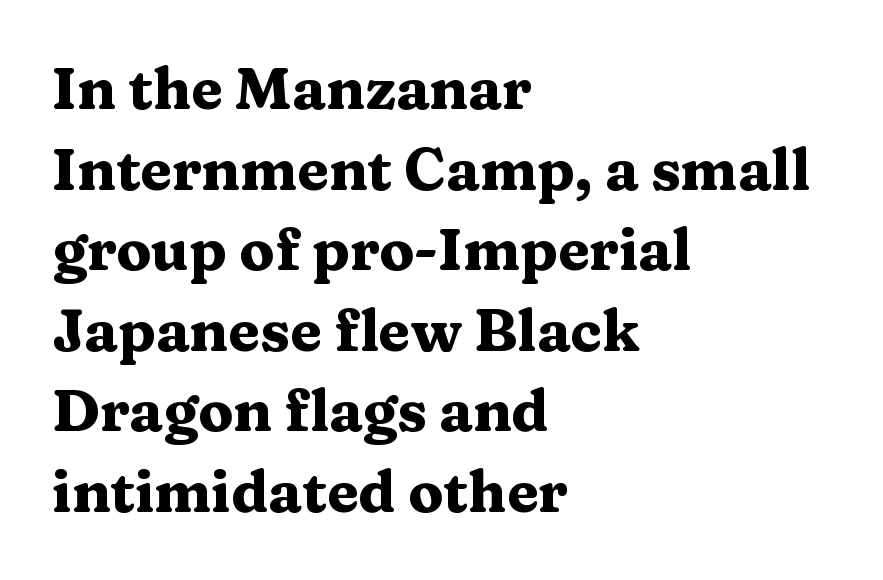
{"serif": "yes", "italic": "no", "bold": "yes", "weight": "heavy", "width": "wide", "stroke_contrast": "medium", "x_height": "medium", "monospaced": "no", "underline": "no", "align": "left", "line_spacing": "normal", "line_spacing_ratio": 1.39, "letter_spacing": "normal", "letter_spacing_em": 0.0, "glyph_px": 58}
